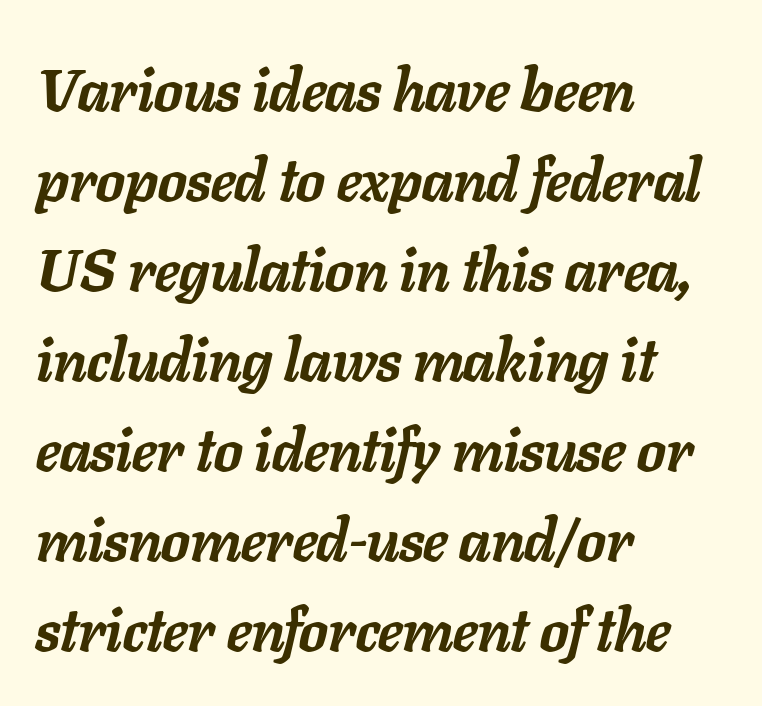
Q: Is the text bold? A: Yes.
Q: Is the text italic (slanted)? A: Yes, it leans right by about 11 degrees.
Q: Is the text underlined? A: No.
Q: How is the paragraph aligned? A: Left-aligned.
Q: Is the spacing between letters normal or unusually wide? A: Normal.
Q: Is the spacing between lines tight, normal or loose? A: Normal.
Q: Width (condensed, normal, or wide)? A: Normal.
Q: Stroke contrast? A: Low.
Q: x-height? A: Medium.
Q: Monospaced? A: No.
